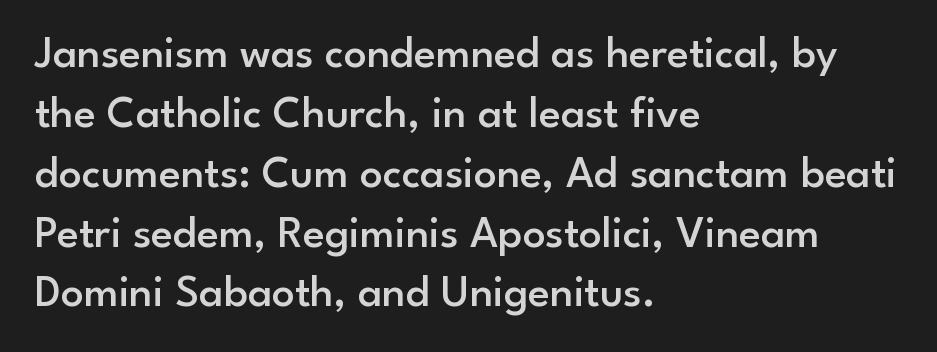
Q: Is the text bold? A: Semi-bold.
Q: Is the text italic (slanted)? A: No, it is upright.
Q: Is the typeface a serif or a sans-serif typeface? A: Sans-serif.
Q: Is the text underlined? A: No.
Q: How is the paragraph aligned? A: Left-aligned.
Q: Is the spacing between letters normal or unusually wide? A: Normal.
Q: Is the spacing between lines tight, normal or loose? A: Normal.
Q: Width (condensed, normal, or wide)? A: Normal.
Q: Stroke contrast? A: Low.
Q: x-height? A: Small.
Q: Monospaced? A: No.
